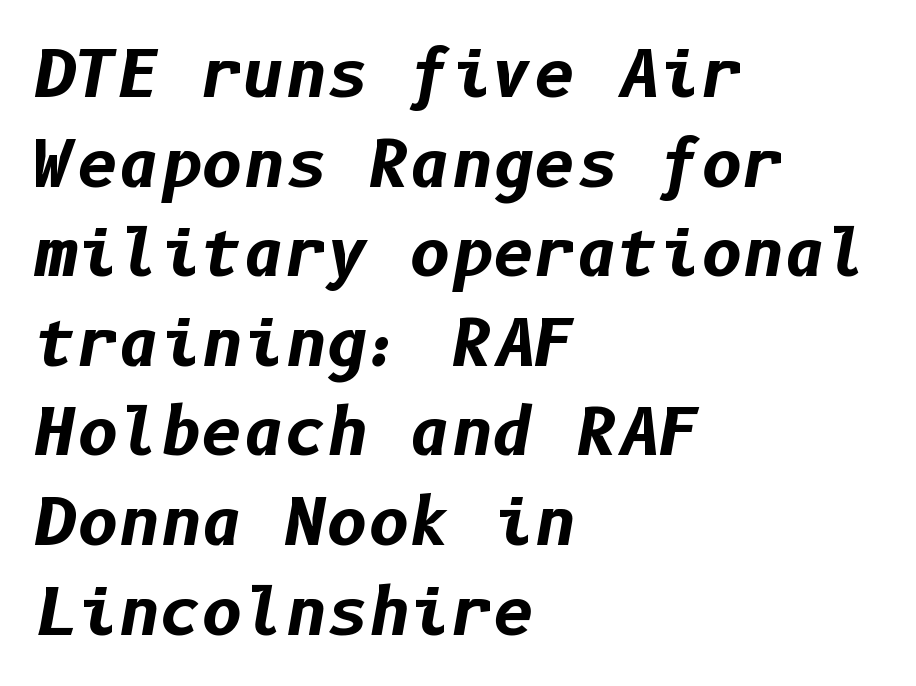
Q: Is the text bold? A: Yes.
Q: Is the text italic (slanted)? A: Yes, it leans right by about 10 degrees.
Q: Is the text underlined? A: No.
Q: How is the paragraph aligned? A: Left-aligned.
Q: Is the spacing between letters normal or unusually wide? A: Normal.
Q: Is the spacing between lines tight, normal or loose? A: Normal.
Q: Width (condensed, normal, or wide)? A: Normal.
Q: Stroke contrast? A: Low.
Q: x-height? A: Medium.
